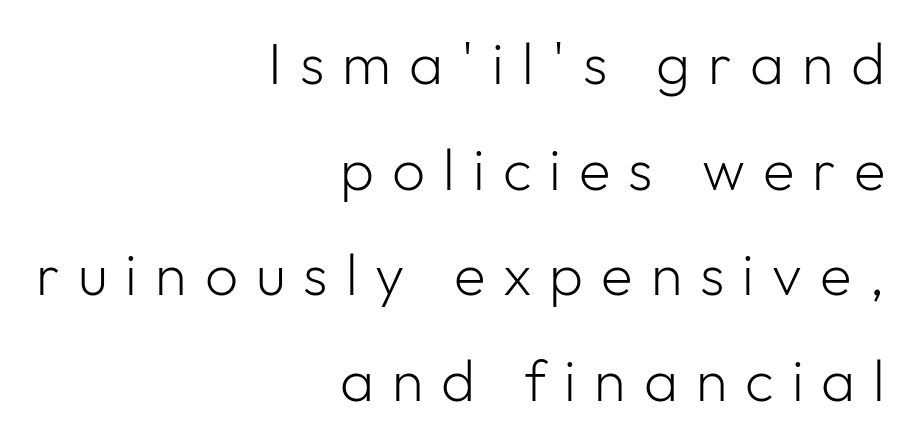
Plain, unruled lines of type. Stroke mass is kept to a normal reading level or below. Spacing verdict: proportional, widths tailored to each character. These lines are set flush right with a ragged left edge. Each word looks stretched out because of the extra space between its letters.
